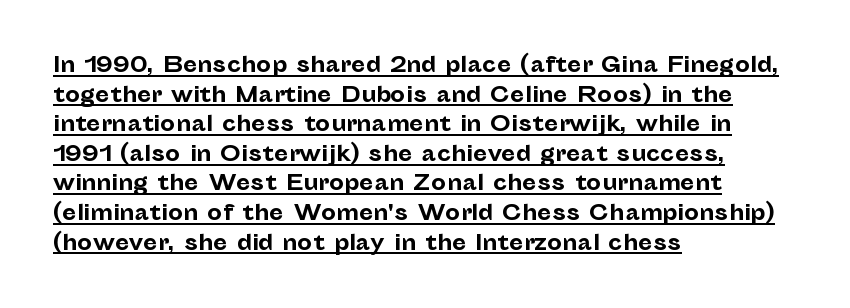
The image shows 21 px bold type, upright; set left-aligned, normal line spacing (1.41x), normal letter spacing, underlined.
